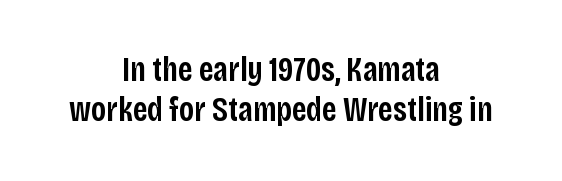
{"serif": "no", "italic": "no", "bold": "semi", "weight": "semibold", "width": "condensed", "stroke_contrast": "low", "x_height": "large", "monospaced": "no", "underline": "no", "align": "center", "line_spacing_ratio": 1.19, "letter_spacing": "normal", "letter_spacing_em": 0.0, "glyph_px": 34}
